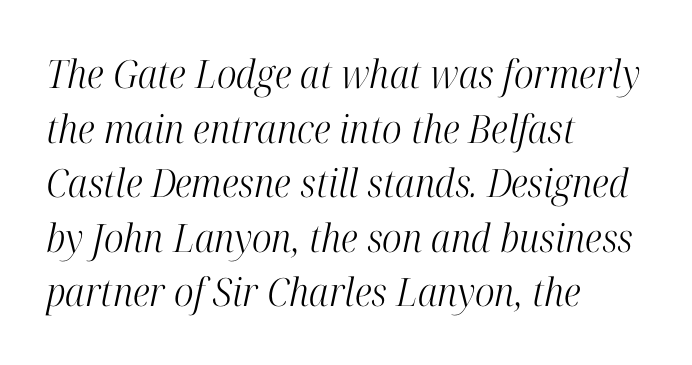
The leading is moderate, giving the passage an even texture. Is the type heavy? It reads as light-to-regular instead. Does extra space separate the letters? No, they use regular spacing. This rendering uses left alignment, leaving the right contour irregular. The glyphs in this specimen are seriffed. The face used here is proportionally spaced, like ordinary book or web type.
